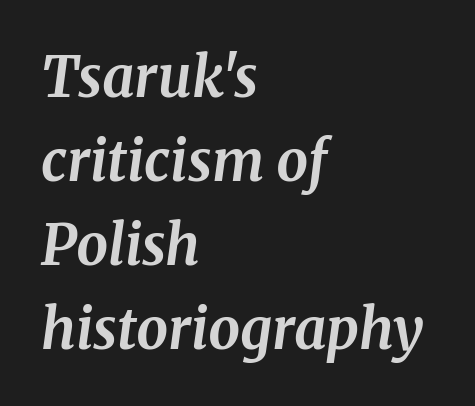
Q: Is the text bold? A: Yes.
Q: Is the text italic (slanted)? A: Yes, it leans right by about 8 degrees.
Q: Is the typeface a serif or a sans-serif typeface? A: Serif.
Q: Is the text underlined? A: No.
Q: How is the paragraph aligned? A: Left-aligned.
Q: Is the spacing between letters normal or unusually wide? A: Normal.
Q: Is the spacing between lines tight, normal or loose? A: Normal.
Q: Width (condensed, normal, or wide)? A: Normal.
Q: Stroke contrast? A: Medium.
Q: x-height? A: Medium.
Q: Monospaced? A: No.
